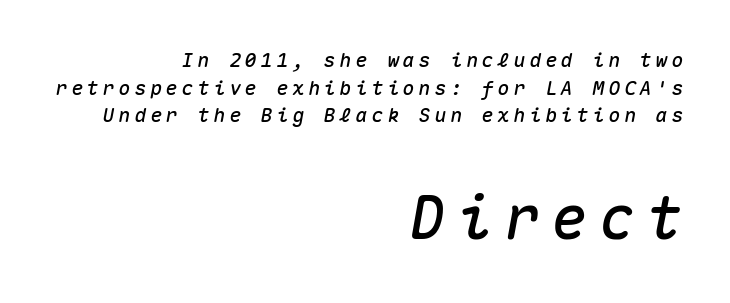
Q: Is the text italic (slanted)? A: Yes, it leans right by about 10 degrees.
Q: Is the text underlined? A: No.
Q: How is the paragraph aligned? A: Right-aligned.
Q: Is the spacing between lines tight, normal or loose? A: Normal.
Q: Which block of text is set in a larger size, the first (top) or the second (bottom)? A: The second (bottom) one.
Q: Width (condensed, normal, or wide)? A: Normal.
Q: Stroke contrast? A: Medium.
Q: x-height? A: Medium.
Q: Monospaced? A: Yes.
